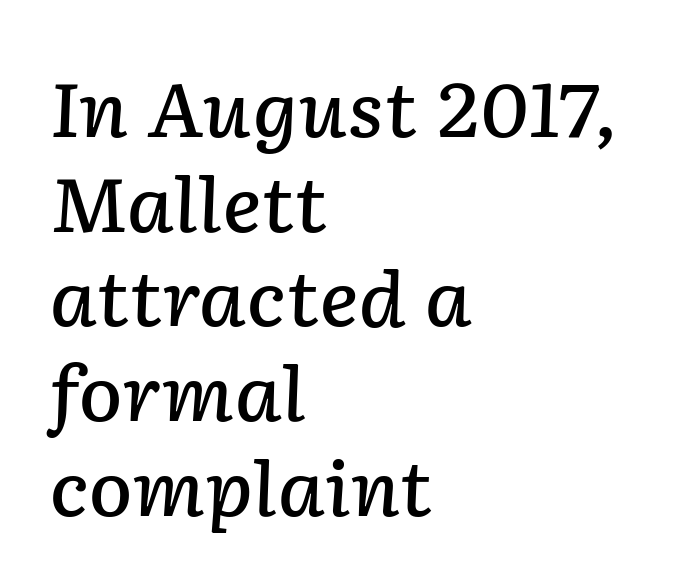
The image shows 74 px semibold type, italic (leaning right); set left-aligned, normal line spacing (1.28x), normal letter spacing, not underlined; low stroke contrast and a medium x-height.
